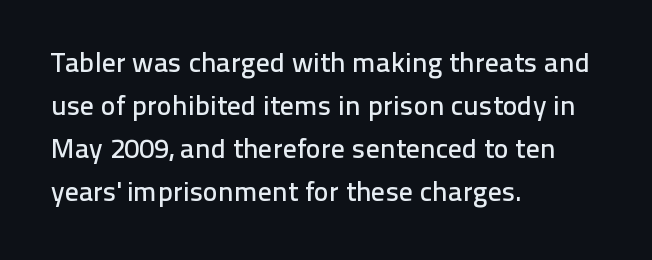
Vertically, the passage feels balanced, rows spaced as you'd expect. What kind of face is this? One without serifs — a sans. Here the designer chose a conventional face with non-uniform glyph widths. Look at the tracking — it's just the regular setting, nothing added. Designer's note — italics off, roman on.
